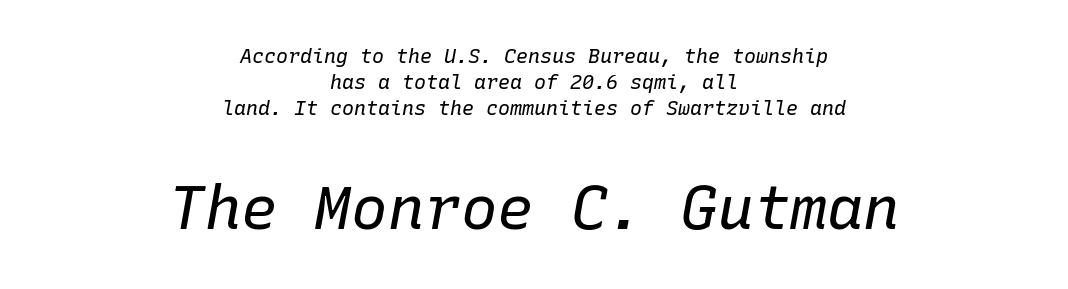
{"italic": "yes", "lean": "right", "slant_degrees": 10, "bold": "no", "weight": "regular", "width": "normal", "stroke_contrast": "low", "x_height": "medium", "monospaced": "yes", "underline": "no", "align": "center", "line_spacing": "normal", "line_spacing_ratio": 1.3, "letter_spacing": "normal", "letter_spacing_em": 0.0, "larger_block": "second", "size_ratio": 3.05, "glyph_px": 61}
